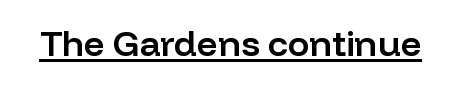
The image shows 36 px semibold sans-serif type, upright; set normal letter spacing, underlined; low stroke contrast and a medium x-height.
